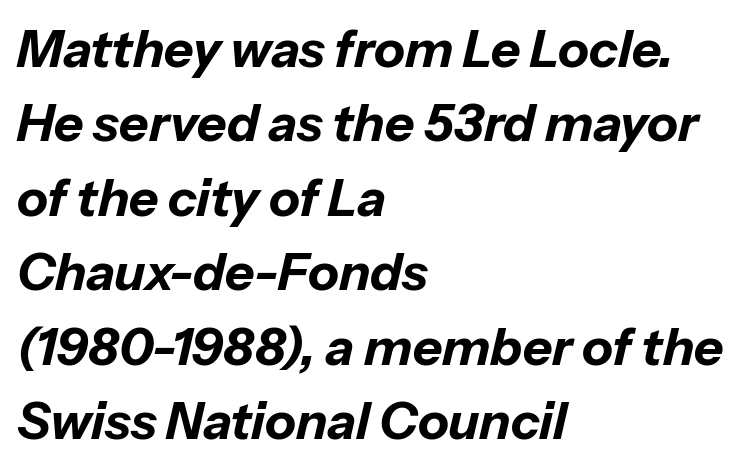
The image shows 51 px bold type, italic (leaning right); set left-aligned, normal line spacing (1.46x), normal letter spacing, not underlined; low stroke contrast and a medium x-height.
